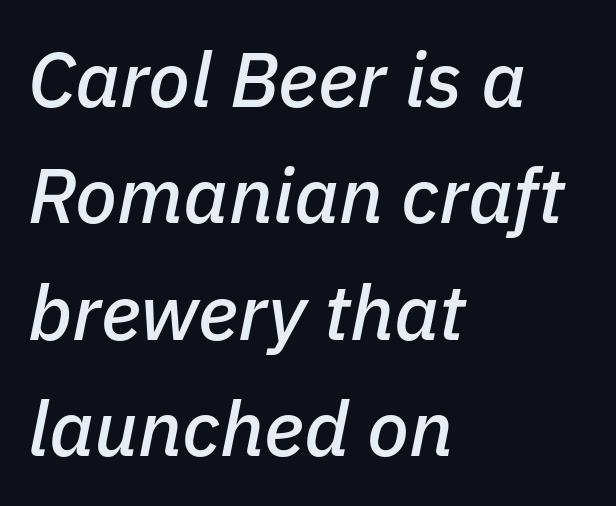
Q: Is the text italic (slanted)? A: Yes, it leans right by about 11 degrees.
Q: Is the text underlined? A: No.
Q: How is the paragraph aligned? A: Left-aligned.
Q: Is the spacing between letters normal or unusually wide? A: Normal.
Q: Is the spacing between lines tight, normal or loose? A: Normal.
Q: Width (condensed, normal, or wide)? A: Normal.
Q: Stroke contrast? A: Low.
Q: x-height? A: Medium.
Q: Monospaced? A: No.
